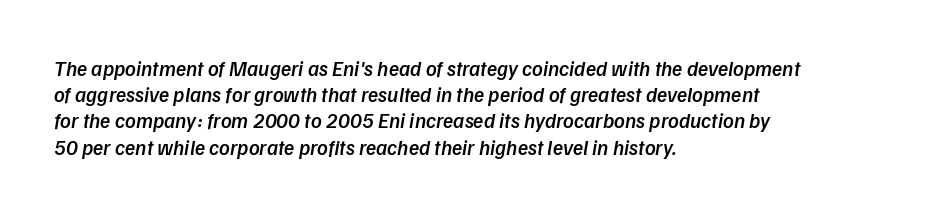
Q: Is the text bold? A: Semi-bold.
Q: Is the text underlined? A: No.
Q: How is the paragraph aligned? A: Left-aligned.
Q: Is the spacing between letters normal or unusually wide? A: Normal.
Q: Is the spacing between lines tight, normal or loose? A: Normal.
